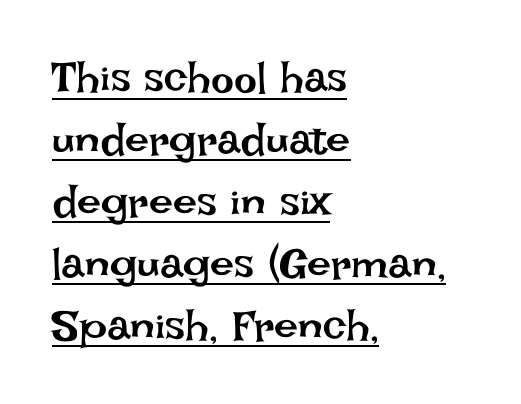
Q: Is the text bold? A: No.
Q: Is the text italic (slanted)? A: No, it is upright.
Q: Is the text underlined? A: Yes.
Q: How is the paragraph aligned? A: Left-aligned.
Q: Is the spacing between letters normal or unusually wide? A: Normal.
Q: Is the spacing between lines tight, normal or loose? A: Normal.
Q: Width (condensed, normal, or wide)? A: Normal.
Q: Stroke contrast? A: Low.
Q: x-height? A: Large.
Q: Monospaced? A: No.
